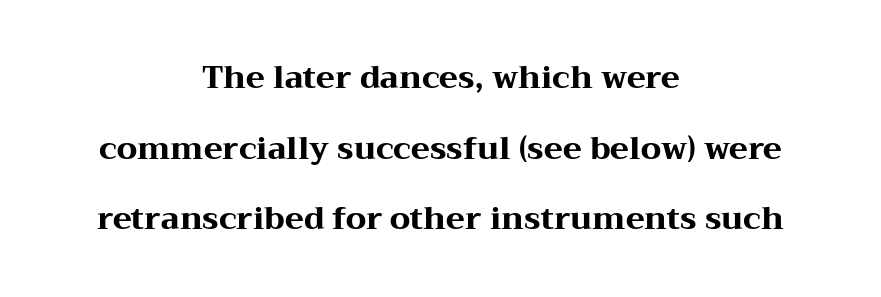
{"serif": "yes", "italic": "no", "bold": "yes", "weight": "heavy", "width": "wide", "stroke_contrast": "medium", "x_height": "medium", "monospaced": "no", "underline": "no", "align": "center", "line_spacing": "loose", "line_spacing_ratio": 2.28, "letter_spacing": "normal", "letter_spacing_em": 0.0, "glyph_px": 31}
